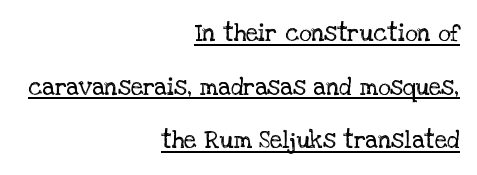
Upright lettering throughout. Horizontal alignment here is rightward, an uncommon choice for prose. Underlining? Definitely there. Here the glyphs are tracked normally, forming tight word shapes. The strokes are not fattened; the text isn't bold. You could fit nearly another row in the gap between these rows.
